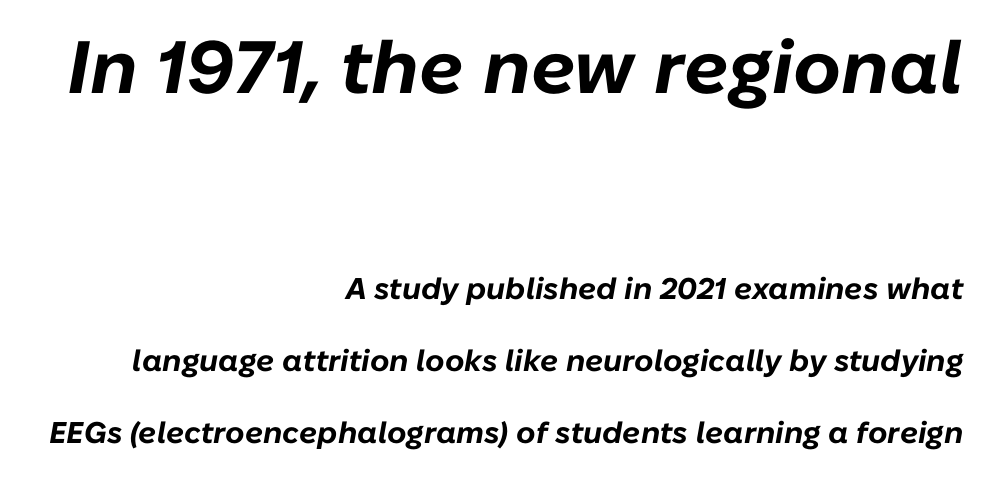
{"italic": "yes", "lean": "right", "slant_degrees": 10, "bold": "yes", "weight": "bold", "width": "normal", "stroke_contrast": "low", "x_height": "medium", "monospaced": "no", "underline": "no", "align": "right", "line_spacing": "loose", "line_spacing_ratio": 2.41, "letter_spacing": "normal", "letter_spacing_em": 0.0, "larger_block": "first", "size_ratio": 2.47, "glyph_px": 74}
